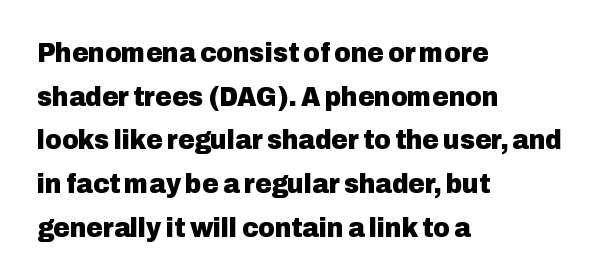
{"serif": "no", "italic": "no", "bold": "yes", "weight": "heavy", "width": "normal", "stroke_contrast": "low", "x_height": "medium", "monospaced": "no", "underline": "no", "align": "left", "line_spacing": "normal", "line_spacing_ratio": 1.56, "letter_spacing": "normal", "letter_spacing_em": 0.0, "glyph_px": 28}
